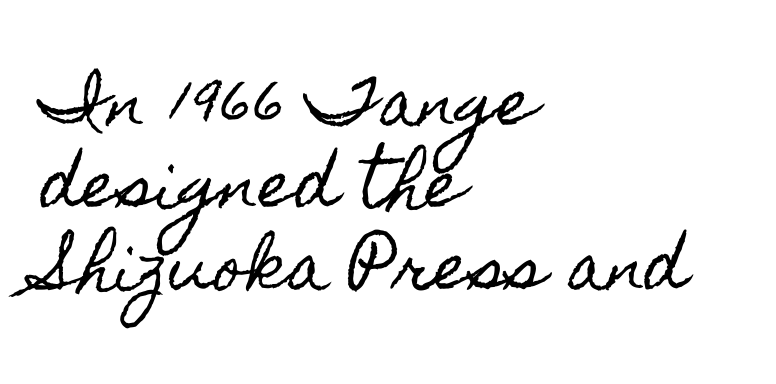
{"width": "condensed", "x_height": "small", "monospaced": "no", "underline": "no", "align": "left", "line_spacing": "normal", "line_spacing_ratio": 1.3, "letter_spacing": "normal", "letter_spacing_em": 0.0, "glyph_px": 63}
